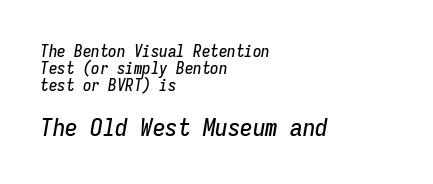
{"italic": "yes", "lean": "right", "slant_degrees": 9, "underline": "no", "align": "left", "line_spacing": "tight", "line_spacing_ratio": 1.0, "letter_spacing": "normal", "letter_spacing_em": 0.0, "larger_block": "second", "size_ratio": 1.47, "glyph_px": 25}
